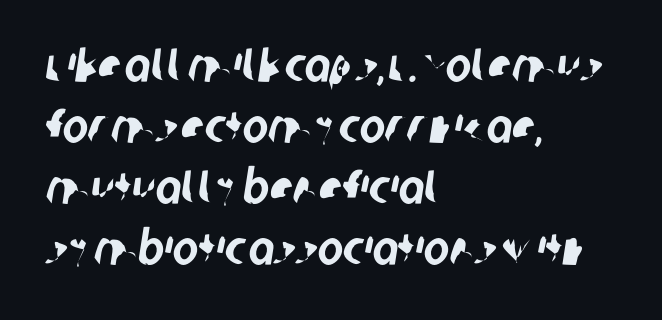
Stroke terminals: plain, sans-serif. Do the characters align in a grid? No, the font is proportional. Compared with a centered layout, this one pins lines to the left instead. A typesetter would call this leading conventional body-copy spacing. The words here are not underlined.
